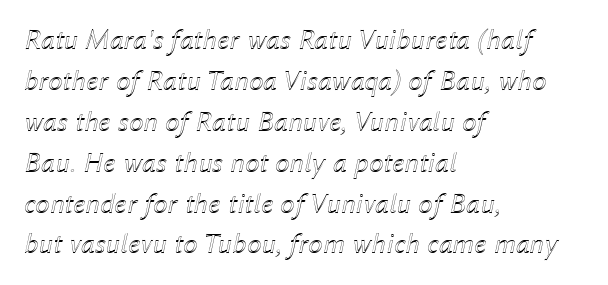
{"italic": "yes", "lean": "right", "slant_degrees": 12, "width": "normal", "x_height": "medium", "monospaced": "no", "underline": "no", "align": "left", "line_spacing": "normal", "line_spacing_ratio": 1.41, "letter_spacing": "normal", "letter_spacing_em": 0.0, "glyph_px": 29}
